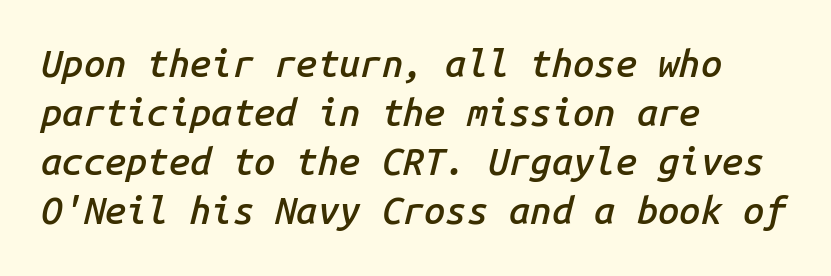
{"italic": "yes", "lean": "right", "slant_degrees": 14, "bold": "semi", "weight": "semibold", "width": "normal", "stroke_contrast": "low", "x_height": "medium", "monospaced": "yes", "underline": "no", "align": "left", "line_spacing": "normal", "line_spacing_ratio": 1.29, "letter_spacing": "normal", "letter_spacing_em": 0.0, "glyph_px": 38}
